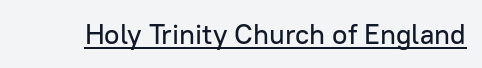
Each line of the rendering has a horizontal stroke beneath the glyphs. The letterforms sit shoulder to shoulder at normal distance. If you drew a line through each stem, it would be perfectly vertical. Nope, no serifs anywhere on these letters. This sample has the flowing, uneven cadence of proportional lettering.
